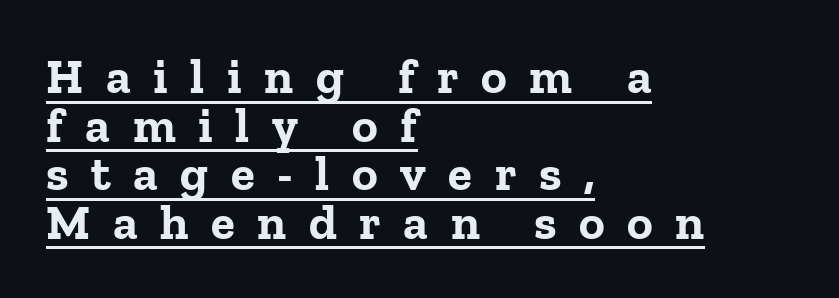
Q: Is the text bold? A: Yes.
Q: Is the text italic (slanted)? A: No, it is upright.
Q: Is the typeface a serif or a sans-serif typeface? A: Serif.
Q: Is the text underlined? A: Yes.
Q: How is the paragraph aligned? A: Left-aligned.
Q: Is the spacing between letters normal or unusually wide? A: Unusually wide.
Q: Is the spacing between lines tight, normal or loose? A: Tight.
Q: Width (condensed, normal, or wide)? A: Normal.
Q: Stroke contrast? A: Low.
Q: x-height? A: Medium.
Q: Monospaced? A: No.
